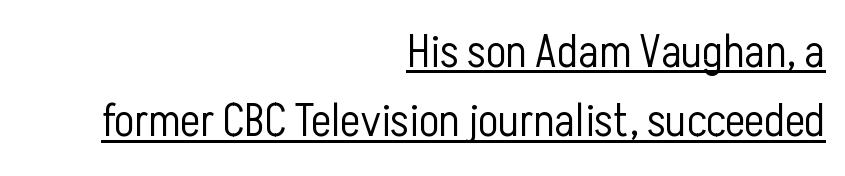
Q: Is the text bold? A: No.
Q: Is the text italic (slanted)? A: No, it is upright.
Q: Is the typeface a serif or a sans-serif typeface? A: Sans-serif.
Q: Is the text underlined? A: Yes.
Q: How is the paragraph aligned? A: Right-aligned.
Q: Is the spacing between letters normal or unusually wide? A: Normal.
Q: Is the spacing between lines tight, normal or loose? A: Normal.
Q: Width (condensed, normal, or wide)? A: Condensed.
Q: Stroke contrast? A: Low.
Q: x-height? A: Medium.
Q: Monospaced? A: No.
